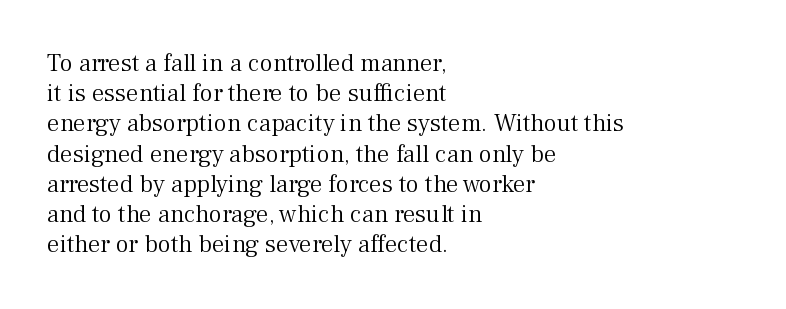
{"italic": "no", "bold": "no", "underline": "no", "align": "left", "line_spacing_ratio": 1.21, "letter_spacing": "normal", "letter_spacing_em": 0.0, "glyph_px": 25}
